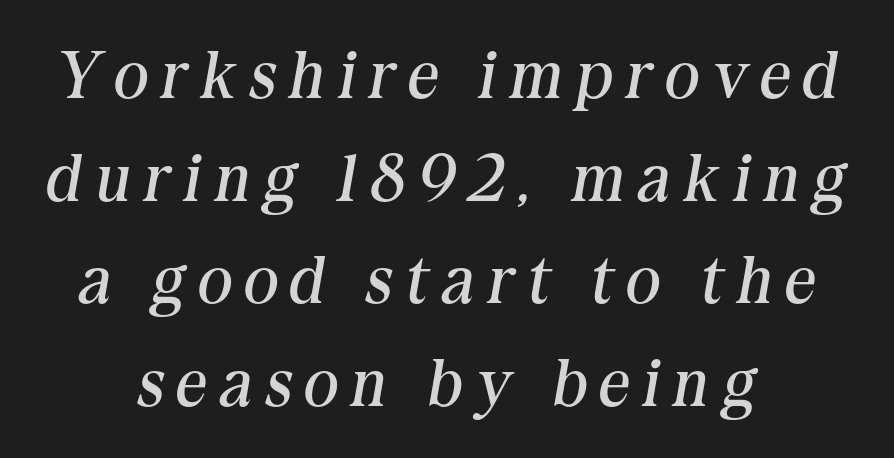
Q: Is the text bold? A: No.
Q: Is the text italic (slanted)? A: Yes, it leans right by about 10 degrees.
Q: Is the typeface a serif or a sans-serif typeface? A: Serif.
Q: Is the text underlined? A: No.
Q: How is the paragraph aligned? A: Centered.
Q: Is the spacing between letters normal or unusually wide? A: Unusually wide.
Q: Is the spacing between lines tight, normal or loose? A: Normal.
Q: Width (condensed, normal, or wide)? A: Normal.
Q: Stroke contrast? A: Medium.
Q: x-height? A: Medium.
Q: Monospaced? A: No.
